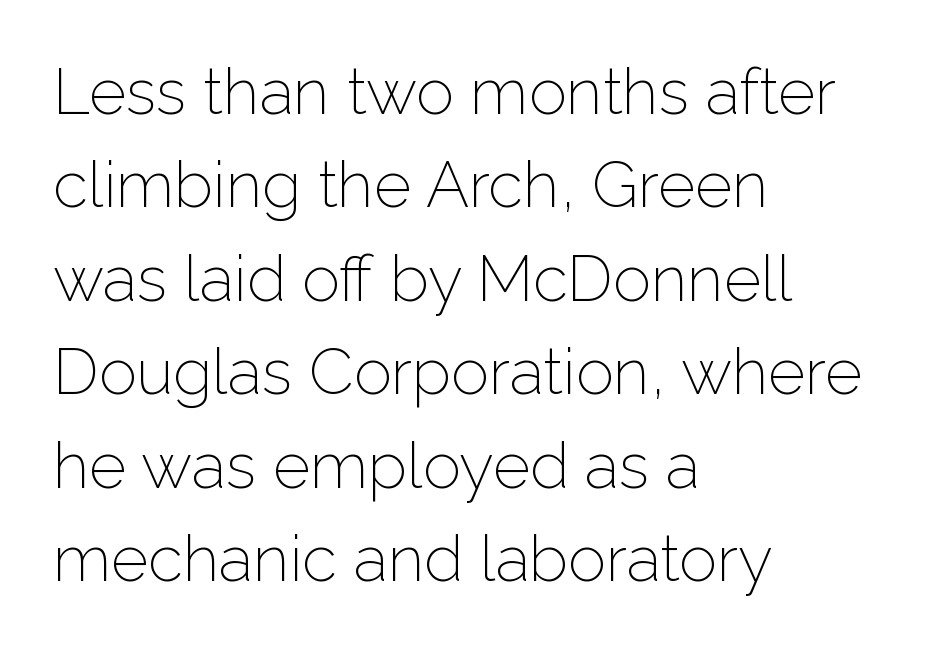
Q: Is the text bold? A: No.
Q: Is the text italic (slanted)? A: No, it is upright.
Q: Is the typeface a serif or a sans-serif typeface? A: Sans-serif.
Q: Is the text underlined? A: No.
Q: How is the paragraph aligned? A: Left-aligned.
Q: Is the spacing between letters normal or unusually wide? A: Normal.
Q: Is the spacing between lines tight, normal or loose? A: Normal.
Q: Width (condensed, normal, or wide)? A: Normal.
Q: Stroke contrast? A: Low.
Q: x-height? A: Medium.
Q: Monospaced? A: No.
